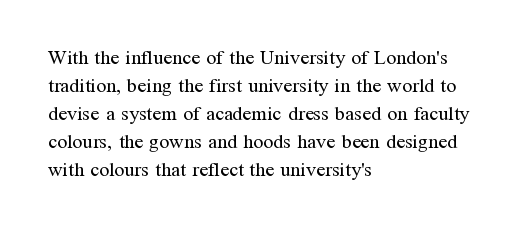
A roman cut, with each character standing at attention. Compared with a centered layout, this one pins lines to the left instead. Evenly set lines give the paragraph a standard silhouette. Heft: none added — not bold. The baseline area is clear.
